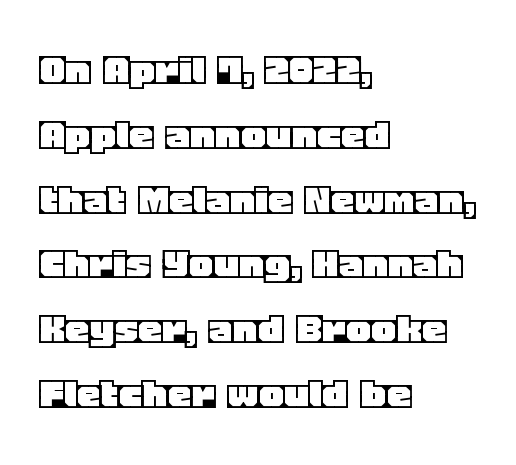
{"italic": "no", "width": "normal", "x_height": "large", "monospaced": "no", "underline": "no", "align": "left", "line_spacing": "normal", "line_spacing_ratio": 1.35, "letter_spacing": "normal", "letter_spacing_em": 0.0, "glyph_px": 48}
